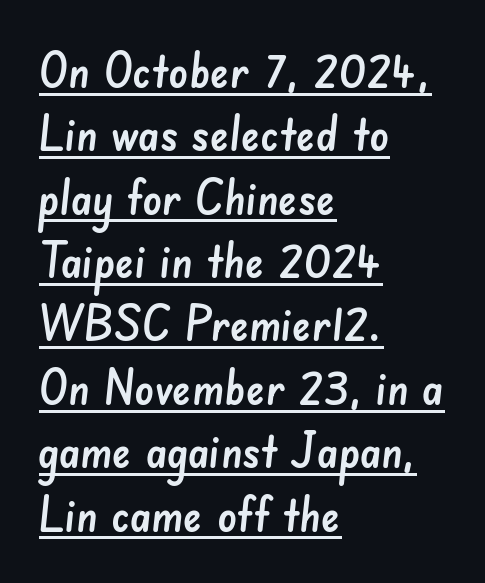
{"serif": "no", "width": "normal", "stroke_contrast": "low", "x_height": "small", "monospaced": "no", "underline": "yes", "align": "left", "line_spacing": "normal", "line_spacing_ratio": 1.32, "letter_spacing": "normal", "letter_spacing_em": 0.0, "glyph_px": 48}
